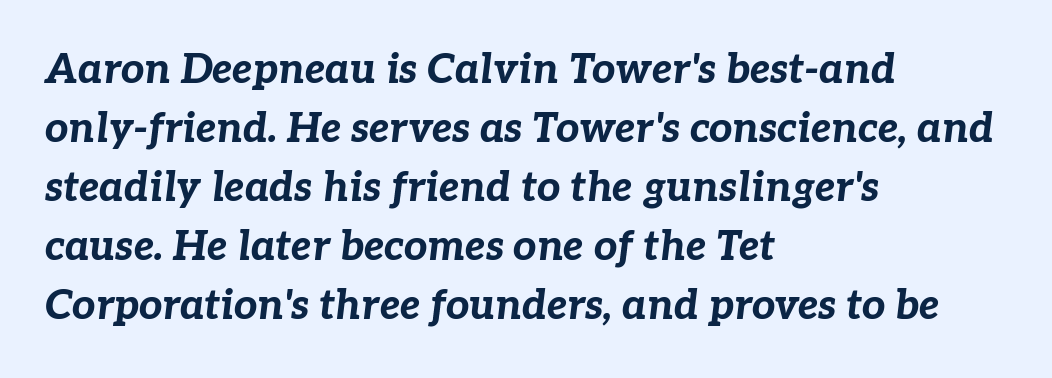
In terms of weight, the rendering is a true, heavy bold. Does the leading feel generous? No, just average. Tracking value appears to be zero — textbook default spacing. Observe the lean: these are italic letterforms.
